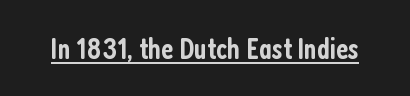
Q: Is the text bold? A: Semi-bold.
Q: Is the text italic (slanted)? A: No, it is upright.
Q: Is the typeface a serif or a sans-serif typeface? A: Sans-serif.
Q: Is the text underlined? A: Yes.
Q: Is the spacing between letters normal or unusually wide? A: Normal.
Q: Width (condensed, normal, or wide)? A: Condensed.
Q: Stroke contrast? A: Low.
Q: x-height? A: Medium.
Q: Monospaced? A: No.
